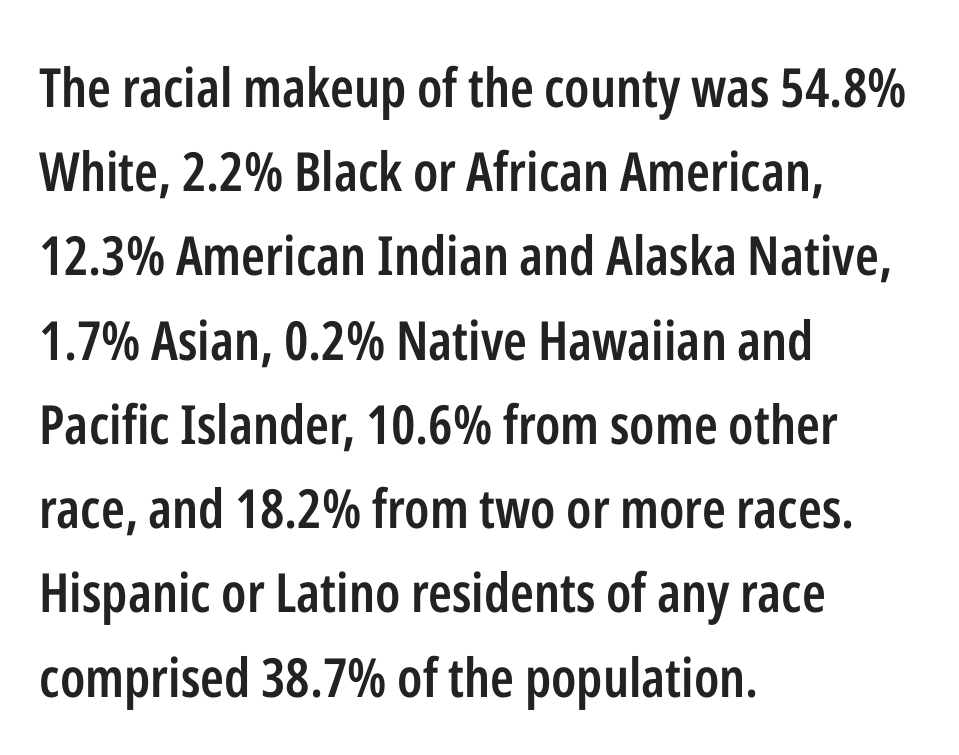
{"serif": "no", "italic": "no", "bold": "semi", "weight": "semibold", "width": "condensed", "stroke_contrast": "low", "x_height": "medium", "monospaced": "no", "underline": "no", "align": "left", "line_spacing": "normal", "line_spacing_ratio": 1.56, "letter_spacing": "normal", "letter_spacing_em": 0.0, "glyph_px": 54}
